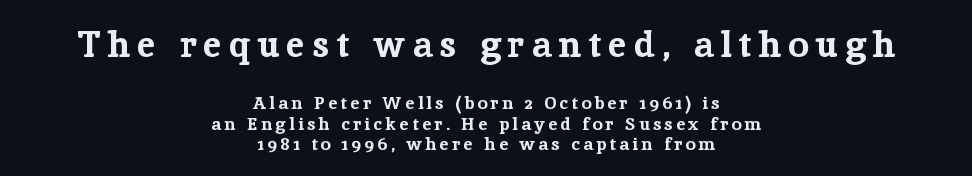
A full-strength bold gives these letters their thick strokes. Which margin do the lines hug? Neither — every line sits in the middle. Note the varied advance widths — an 'i' is clearly narrower than an 'm'. Vertical spacing — tight. Serif or sans? Serif — the stroke terminals have little feet. Beneath every word, the page is bare.
